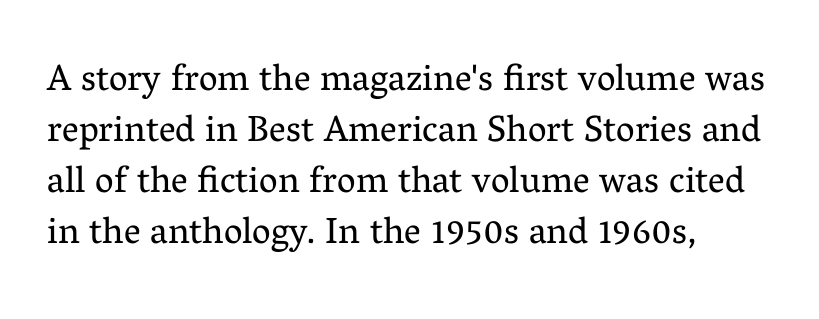
The image shows 37 px regular-weight serif type, upright; set left-aligned, normal line spacing (1.38x), normal letter spacing, not underlined; medium stroke contrast and a medium x-height.
